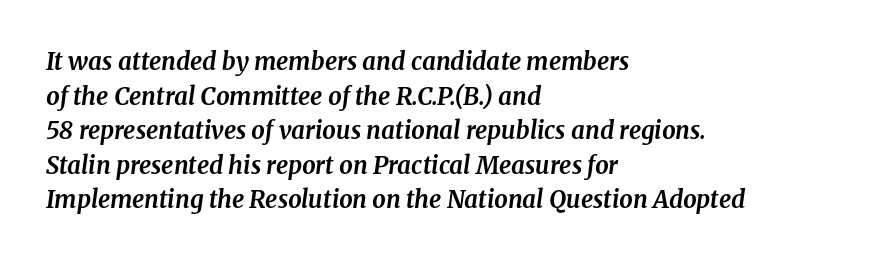
{"italic": "yes", "lean": "right", "slant_degrees": 8, "bold": "yes", "underline": "no", "align": "left", "line_spacing": "normal", "line_spacing_ratio": 1.44, "letter_spacing": "normal", "letter_spacing_em": 0.0, "glyph_px": 24}
